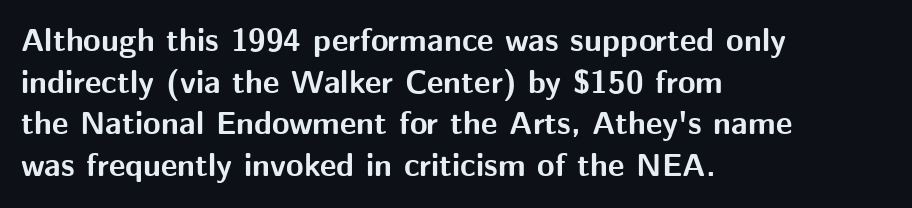
{"serif": "no", "italic": "no", "bold": "yes", "weight": "bold", "width": "normal", "stroke_contrast": "medium", "x_height": "medium", "monospaced": "no", "underline": "no", "align": "left", "line_spacing": "normal", "line_spacing_ratio": 1.3, "letter_spacing": "normal", "letter_spacing_em": 0.0, "glyph_px": 32}
